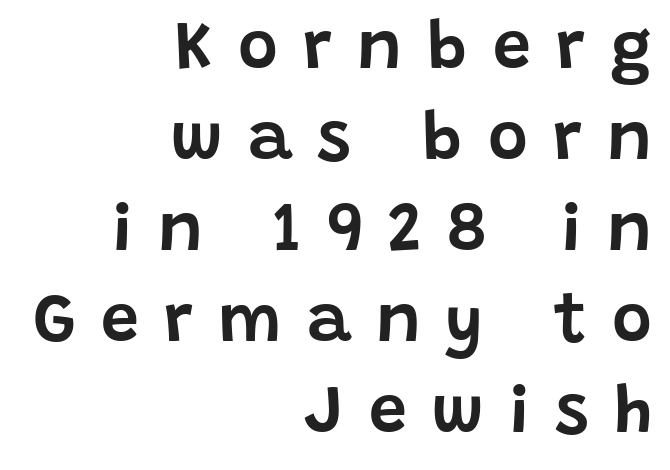
The image shows 68 px sans-serif type, upright; set right-aligned, normal line spacing (1.34x), unusually wide letter spacing (+0.37 em), not underlined; low stroke contrast and a large x-height.
